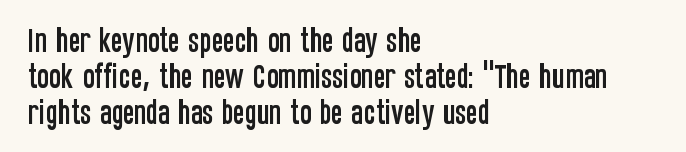
Q: Is the text italic (slanted)? A: No, it is upright.
Q: Is the typeface a serif or a sans-serif typeface? A: Sans-serif.
Q: Is the text underlined? A: No.
Q: How is the paragraph aligned? A: Left-aligned.
Q: Is the spacing between letters normal or unusually wide? A: Normal.
Q: Is the spacing between lines tight, normal or loose? A: Normal.
Q: Width (condensed, normal, or wide)? A: Condensed.
Q: Stroke contrast? A: Low.
Q: x-height? A: Large.
Q: Monospaced? A: No.
